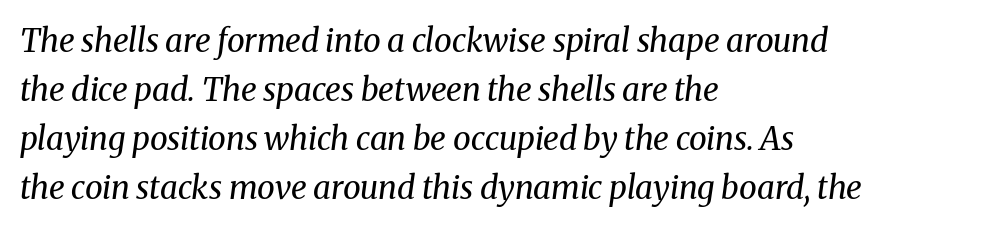
Old-style or modern, the face here clearly has serifs. The specimen omits any rule beneath the text block's lines. Compared with a typical body face, this is equally light or lighter still. Slanted lettering throughout. The face used here is rendered with its standard letterfit. Does the leading feel generous? No, just average.
